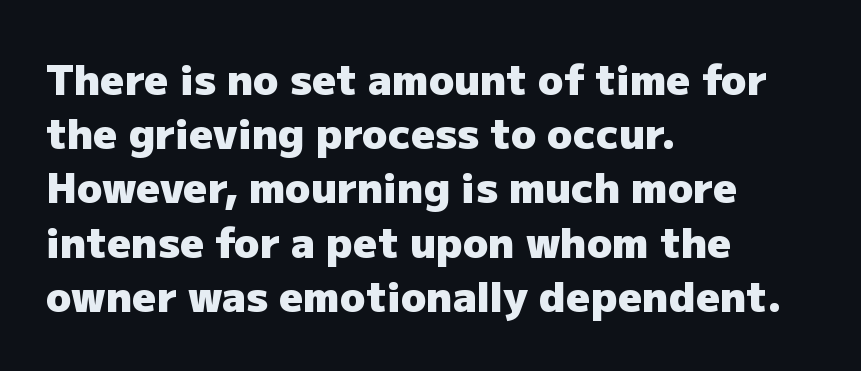
Q: Is the text bold? A: Yes.
Q: Is the text italic (slanted)? A: No, it is upright.
Q: Is the typeface a serif or a sans-serif typeface? A: Sans-serif.
Q: Is the text underlined? A: No.
Q: How is the paragraph aligned? A: Left-aligned.
Q: Is the spacing between letters normal or unusually wide? A: Normal.
Q: Is the spacing between lines tight, normal or loose? A: Normal.
Q: Width (condensed, normal, or wide)? A: Normal.
Q: Stroke contrast? A: Low.
Q: x-height? A: Medium.
Q: Monospaced? A: No.
